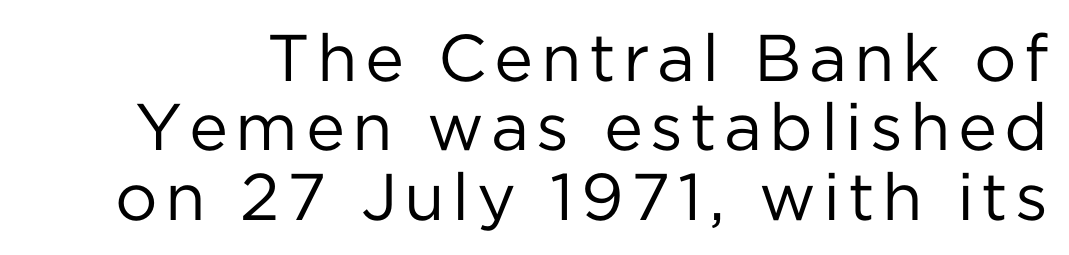
Q: Is the text bold? A: No.
Q: Is the text italic (slanted)? A: No, it is upright.
Q: Is the typeface a serif or a sans-serif typeface? A: Sans-serif.
Q: Is the text underlined? A: No.
Q: Is the spacing between lines tight, normal or loose? A: Tight.
Q: Width (condensed, normal, or wide)? A: Normal.
Q: Stroke contrast? A: Low.
Q: x-height? A: Medium.
Q: Monospaced? A: No.
